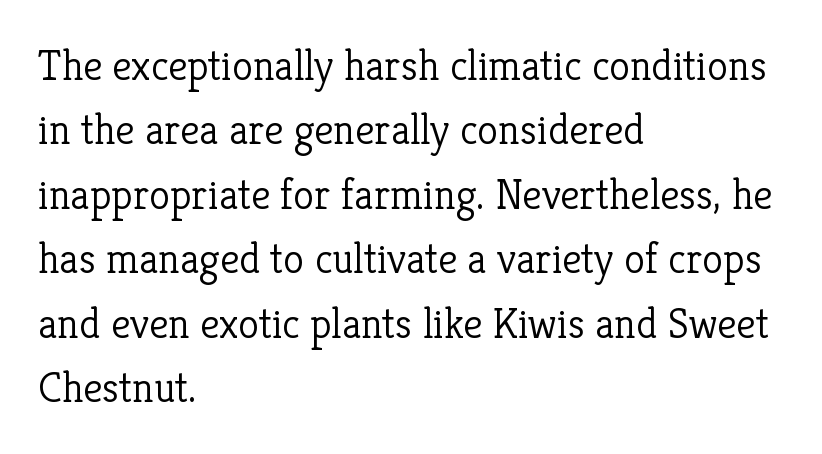
{"serif": "yes", "italic": "no", "bold": "no", "weight": "light", "width": "normal", "stroke_contrast": "low", "x_height": "medium", "monospaced": "no", "underline": "no", "align": "left", "line_spacing": "normal", "line_spacing_ratio": 1.5, "letter_spacing": "normal", "letter_spacing_em": 0.0, "glyph_px": 43}
